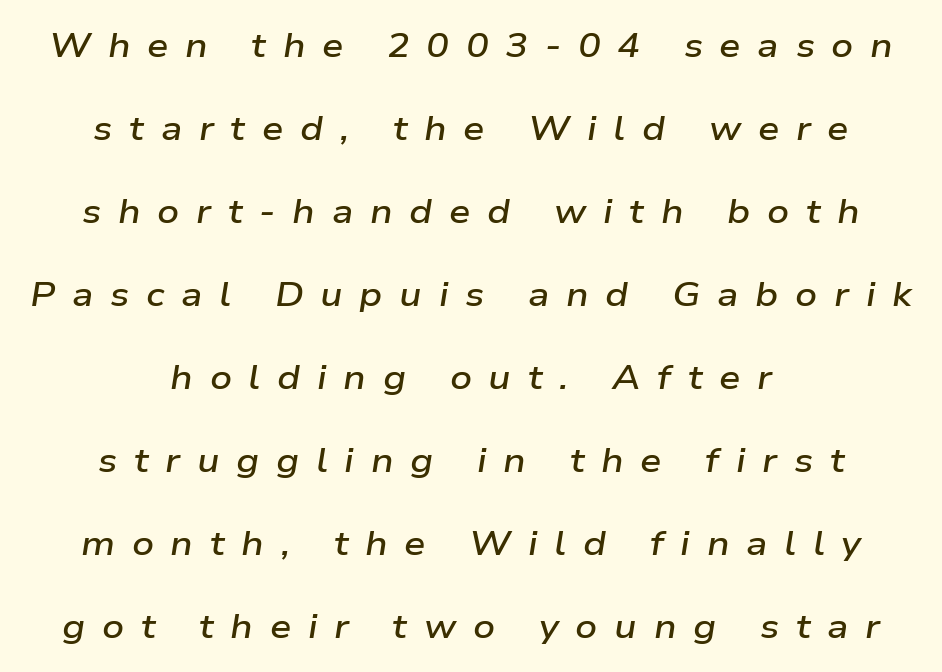
The image shows 34 px semibold, wide type, italic (leaning right); set centered, loose line spacing (2.44x), unusually wide letter spacing (+0.49 em), not underlined; low stroke contrast and a medium x-height.
